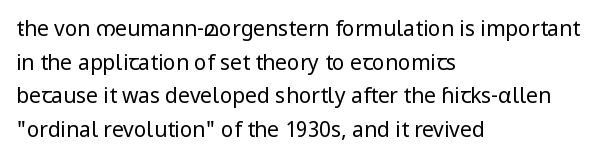
The image shows 21 px text type, upright; set left-aligned, normal line spacing (1.6x), normal letter spacing, not underlined.
